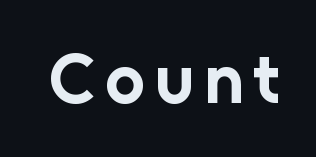
The image shows 70 px bold sans-serif type, upright; set not underlined; low stroke contrast and a medium x-height.
